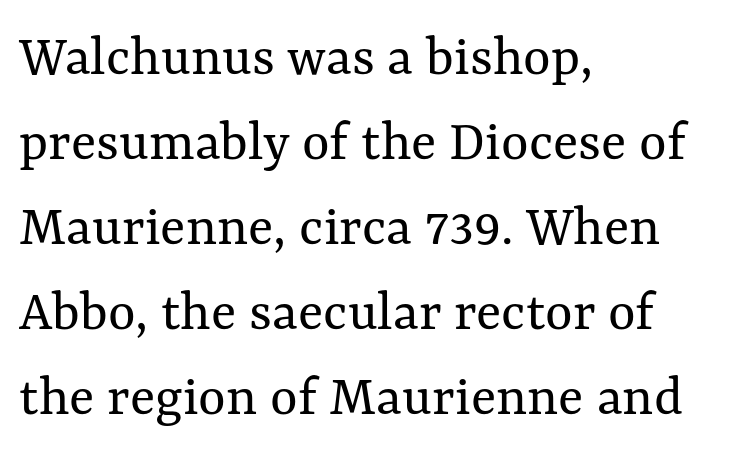
Q: Is the text bold? A: No.
Q: Is the text italic (slanted)? A: No, it is upright.
Q: Is the text underlined? A: No.
Q: How is the paragraph aligned? A: Left-aligned.
Q: Is the spacing between letters normal or unusually wide? A: Normal.
Q: Is the spacing between lines tight, normal or loose? A: Normal.
Q: Width (condensed, normal, or wide)? A: Normal.
Q: Stroke contrast? A: Medium.
Q: x-height? A: Medium.
Q: Monospaced? A: No.
